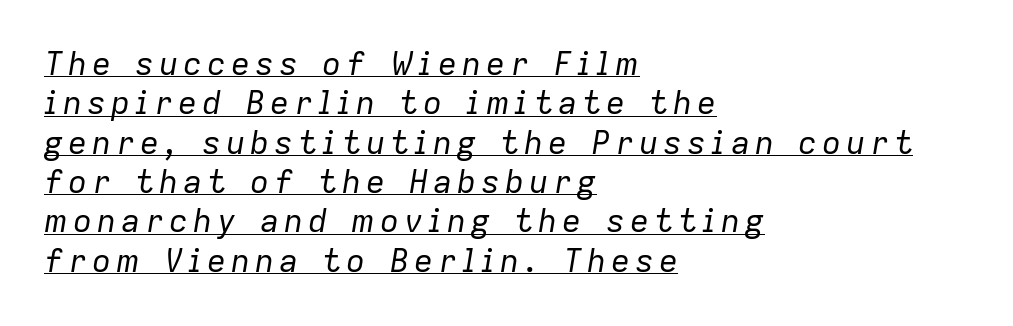
{"italic": "yes", "lean": "right", "slant_degrees": 9, "bold": "no", "weight": "regular", "width": "normal", "stroke_contrast": "low", "x_height": "medium", "monospaced": "no", "underline": "yes", "align": "left", "line_spacing_ratio": 1.23, "glyph_px": 32}
